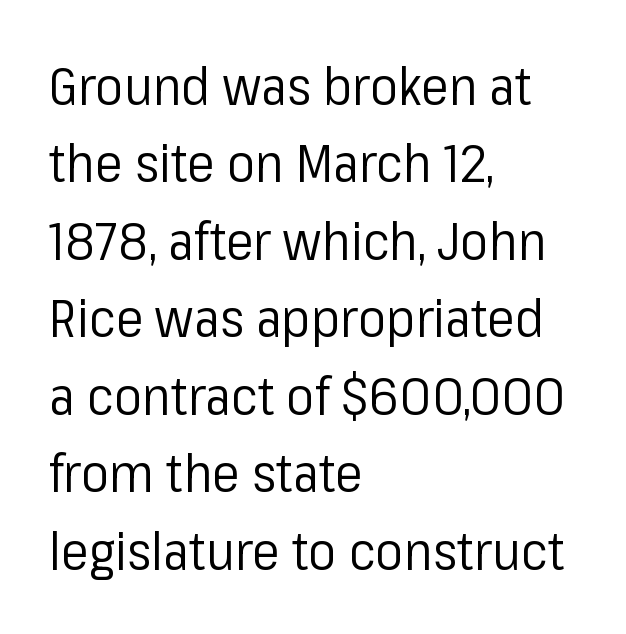
Q: Is the text bold? A: No.
Q: Is the text italic (slanted)? A: No, it is upright.
Q: Is the typeface a serif or a sans-serif typeface? A: Sans-serif.
Q: Is the text underlined? A: No.
Q: How is the paragraph aligned? A: Left-aligned.
Q: Is the spacing between letters normal or unusually wide? A: Normal.
Q: Is the spacing between lines tight, normal or loose? A: Normal.
Q: Width (condensed, normal, or wide)? A: Normal.
Q: Stroke contrast? A: Low.
Q: x-height? A: Medium.
Q: Monospaced? A: No.
